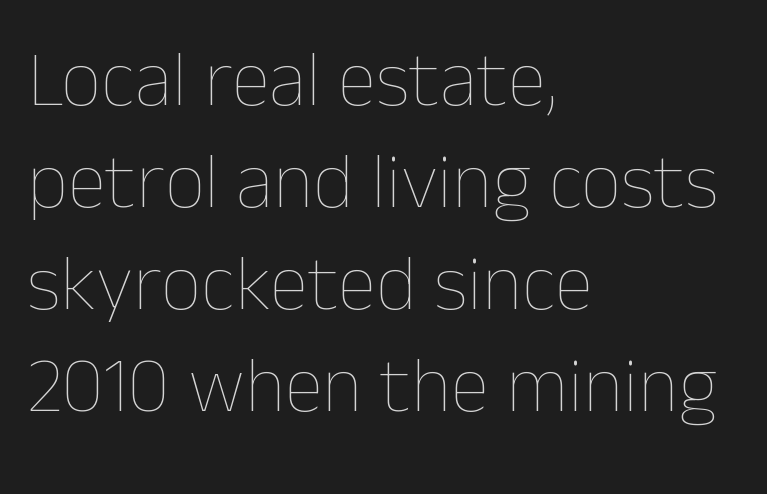
{"italic": "no", "bold": "no", "weight": "thin", "width": "normal", "stroke_contrast": "low", "x_height": "medium", "monospaced": "no", "underline": "no", "align": "left", "line_spacing": "normal", "line_spacing_ratio": 1.29, "letter_spacing": "normal", "letter_spacing_em": 0.0, "glyph_px": 79}
